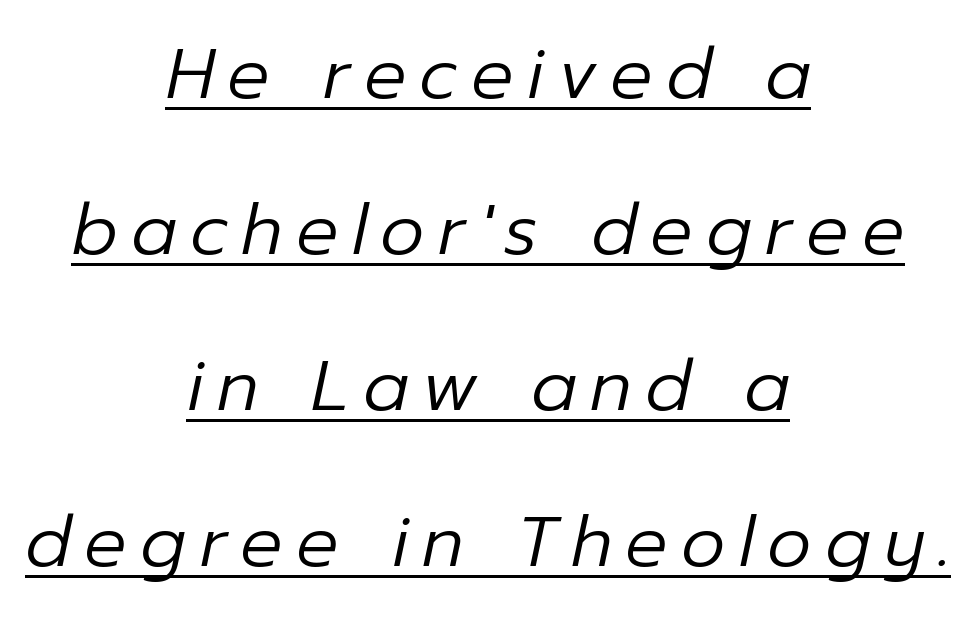
The font sits on the lighter half of the weight spectrum, regular included. An italicized treatment has been applied to the whole sample. Each letter keeps its own natural width here, so spacing adapts to shape. Looks like someone drew a line under every word here.
